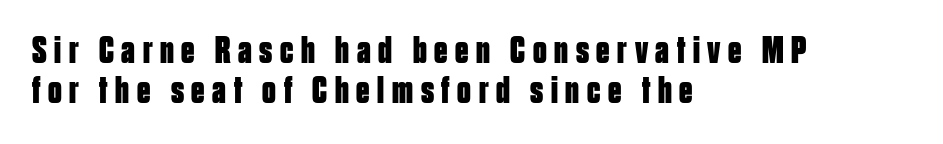
Q: Is the text bold? A: Yes.
Q: Is the text italic (slanted)? A: No, it is upright.
Q: Is the typeface a serif or a sans-serif typeface? A: Sans-serif.
Q: Is the text underlined? A: No.
Q: How is the paragraph aligned? A: Left-aligned.
Q: Is the spacing between letters normal or unusually wide? A: Unusually wide.
Q: Is the spacing between lines tight, normal or loose? A: Tight.
Q: Width (condensed, normal, or wide)? A: Condensed.
Q: Stroke contrast? A: Low.
Q: x-height? A: Large.
Q: Monospaced? A: No.
